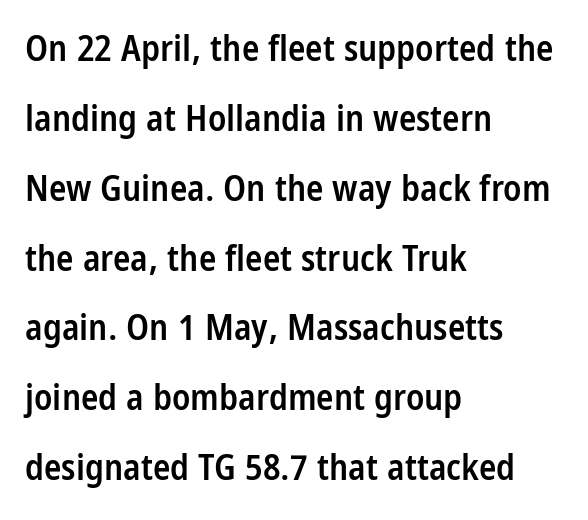
The image shows 36 px semibold, condensed sans-serif type, upright; set left-aligned, loose line spacing (1.94x), normal letter spacing, not underlined; low stroke contrast and a large x-height.
